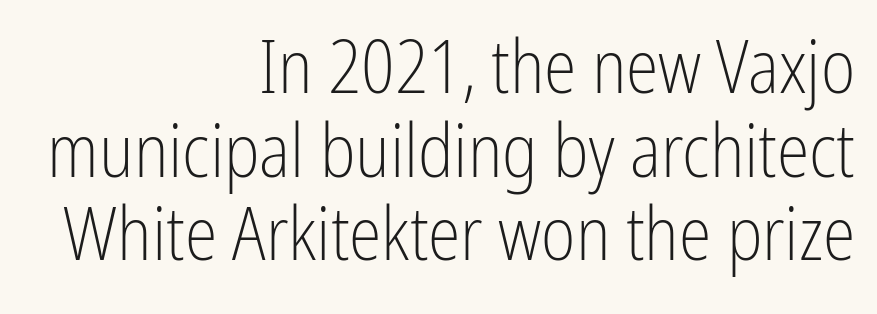
{"serif": "no", "italic": "no", "bold": "no", "weight": "light", "width": "condensed", "stroke_contrast": "low", "x_height": "medium", "monospaced": "no", "underline": "no", "align": "right", "line_spacing": "tight", "line_spacing_ratio": 1.13, "letter_spacing": "normal", "letter_spacing_em": 0.0, "glyph_px": 74}
